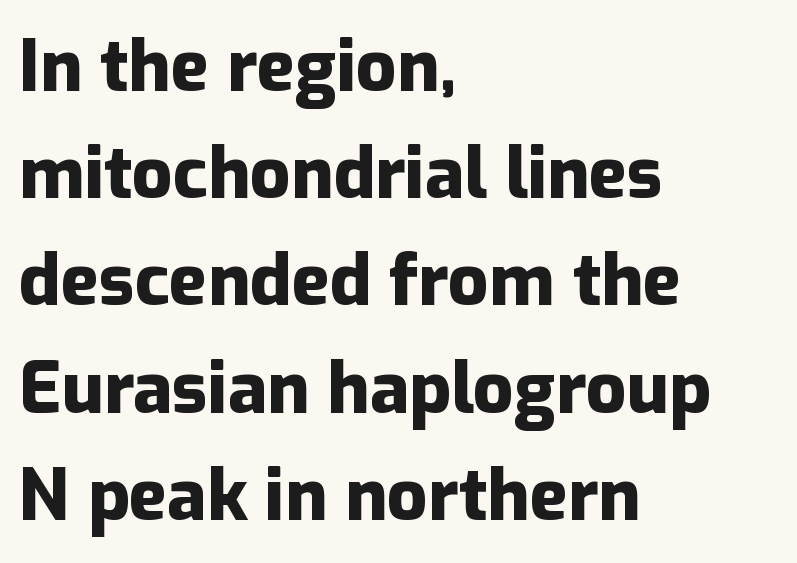
Q: Is the text bold? A: Yes.
Q: Is the text italic (slanted)? A: No, it is upright.
Q: Is the typeface a serif or a sans-serif typeface? A: Sans-serif.
Q: Is the text underlined? A: No.
Q: How is the paragraph aligned? A: Left-aligned.
Q: Is the spacing between letters normal or unusually wide? A: Normal.
Q: Is the spacing between lines tight, normal or loose? A: Normal.
Q: Width (condensed, normal, or wide)? A: Normal.
Q: Stroke contrast? A: Low.
Q: x-height? A: Medium.
Q: Monospaced? A: No.
